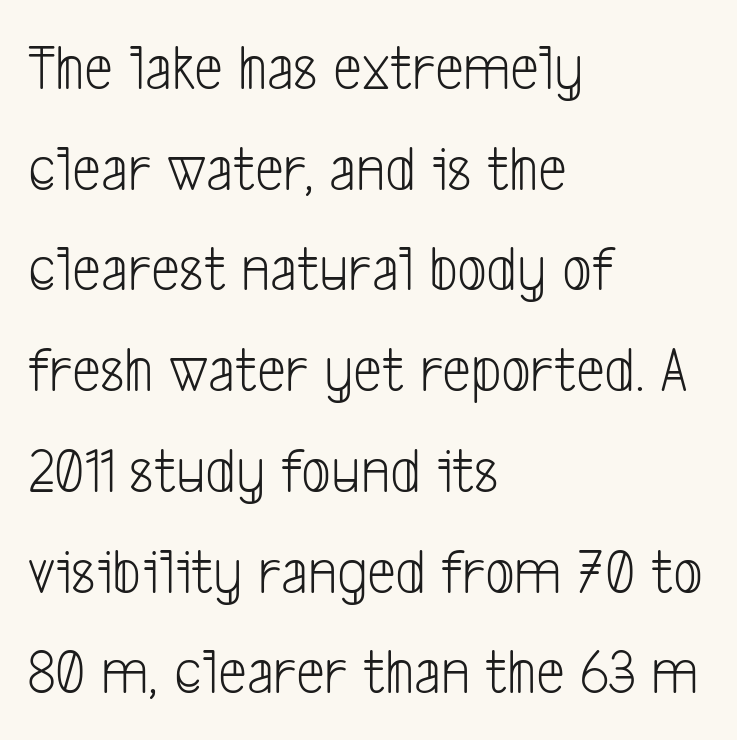
Q: Is the text bold? A: No.
Q: Is the typeface a serif or a sans-serif typeface? A: Sans-serif.
Q: Is the text underlined? A: No.
Q: How is the paragraph aligned? A: Left-aligned.
Q: Is the spacing between letters normal or unusually wide? A: Normal.
Q: Is the spacing between lines tight, normal or loose? A: Normal.
Q: Width (condensed, normal, or wide)? A: Condensed.
Q: Stroke contrast? A: Low.
Q: x-height? A: Medium.
Q: Monospaced? A: No.
